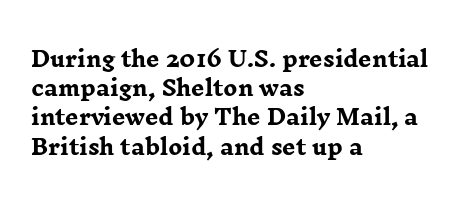
Q: Is the text bold? A: Yes.
Q: Is the text italic (slanted)? A: No, it is upright.
Q: Is the text underlined? A: No.
Q: How is the paragraph aligned? A: Left-aligned.
Q: Is the spacing between letters normal or unusually wide? A: Normal.
Q: Is the spacing between lines tight, normal or loose? A: Normal.
